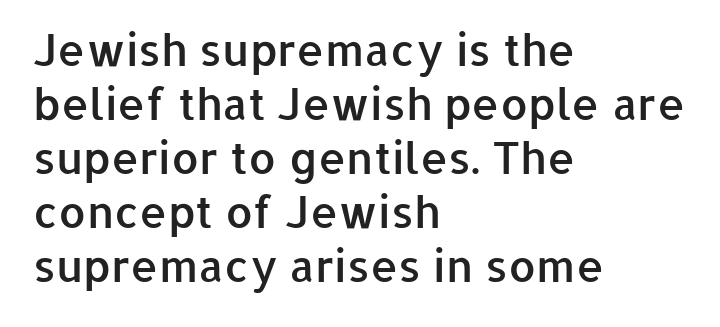
The image shows 44 px semibold sans-serif type, upright; set left-aligned, line spacing 1.23x, normal letter spacing, not underlined; low stroke contrast and a medium x-height.
